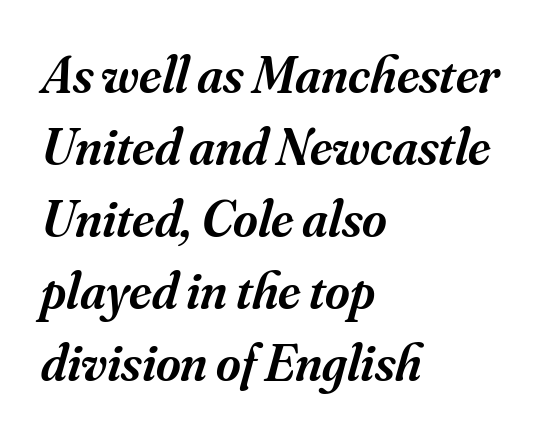
Q: Is the text bold? A: Semi-bold.
Q: Is the text italic (slanted)? A: Yes, it leans right by about 16 degrees.
Q: Is the typeface a serif or a sans-serif typeface? A: Serif.
Q: Is the text underlined? A: No.
Q: How is the paragraph aligned? A: Left-aligned.
Q: Is the spacing between letters normal or unusually wide? A: Normal.
Q: Is the spacing between lines tight, normal or loose? A: Normal.
Q: Width (condensed, normal, or wide)? A: Normal.
Q: Stroke contrast? A: Medium.
Q: x-height? A: Small.
Q: Monospaced? A: No.
